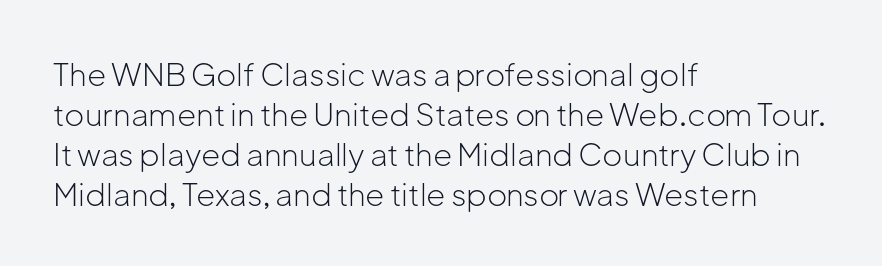
The image shows 31 px light sans-serif type, upright; set left-aligned, normal line spacing (1.29x), normal letter spacing, not underlined; low stroke contrast and a medium x-height.
